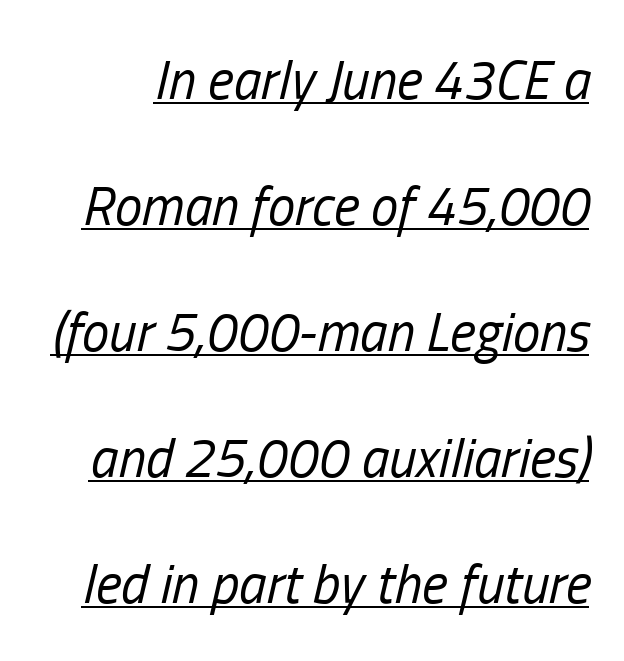
{"italic": "yes", "lean": "right", "slant_degrees": 13, "bold": "no", "weight": "regular", "width": "condensed", "stroke_contrast": "low", "x_height": "medium", "monospaced": "no", "underline": "yes", "line_spacing": "loose", "line_spacing_ratio": 2.29, "letter_spacing": "normal", "letter_spacing_em": 0.0, "glyph_px": 55}
